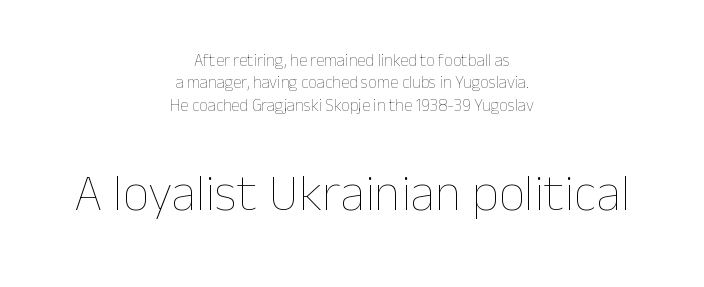
Style check: upright. The letters sit at their default tracking, neither squeezed nor spread. This sample has the flowing, uneven cadence of proportional lettering. Words float on clear page, feet unadorned. Leading matches the norm, producing a regular column.
